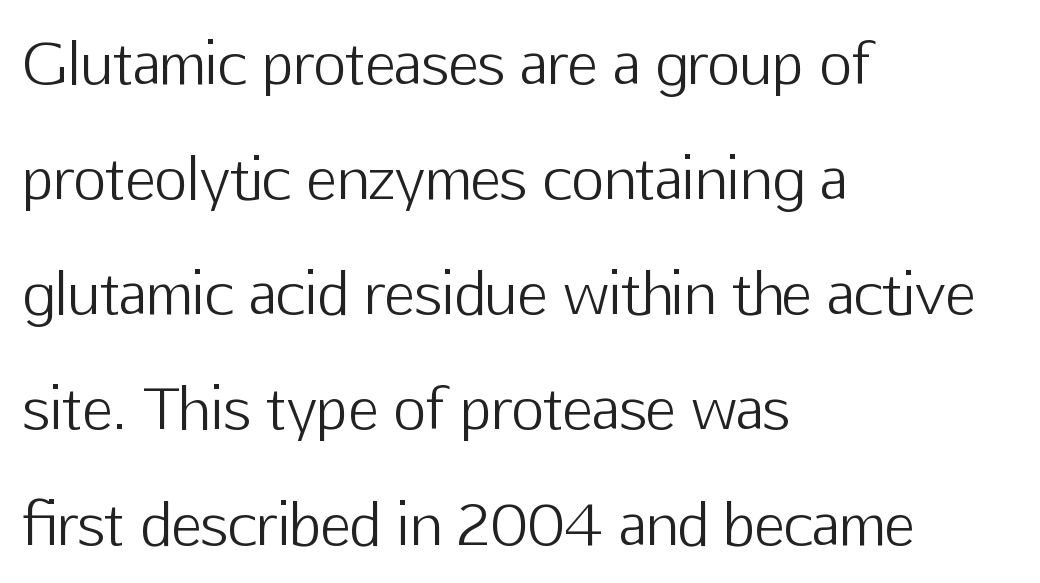
Q: Is the text bold? A: No.
Q: Is the text italic (slanted)? A: No, it is upright.
Q: Is the typeface a serif or a sans-serif typeface? A: Sans-serif.
Q: Is the text underlined? A: No.
Q: How is the paragraph aligned? A: Left-aligned.
Q: Is the spacing between letters normal or unusually wide? A: Normal.
Q: Is the spacing between lines tight, normal or loose? A: Loose.
Q: Width (condensed, normal, or wide)? A: Normal.
Q: Stroke contrast? A: Low.
Q: x-height? A: Medium.
Q: Monospaced? A: No.
